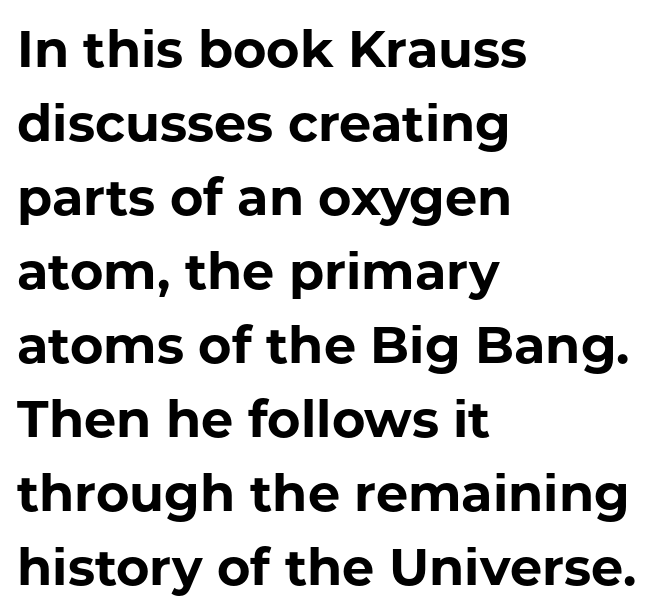
The image shows 51 px bold sans-serif type, upright; set left-aligned, normal line spacing (1.45x), normal letter spacing, not underlined; low stroke contrast and a medium x-height.
